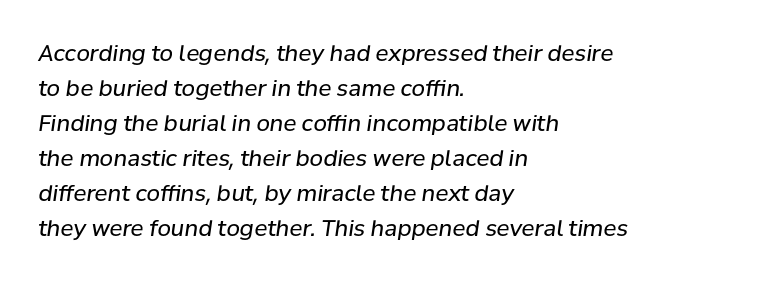
Horizontally, the lines are justified to the leading edge only. Beneath every word, the page is bare. There is no visible air inserted between adjacent glyphs. The line-height multiplier appears to be the usual default. Every character sits at an angle, as italics do.
